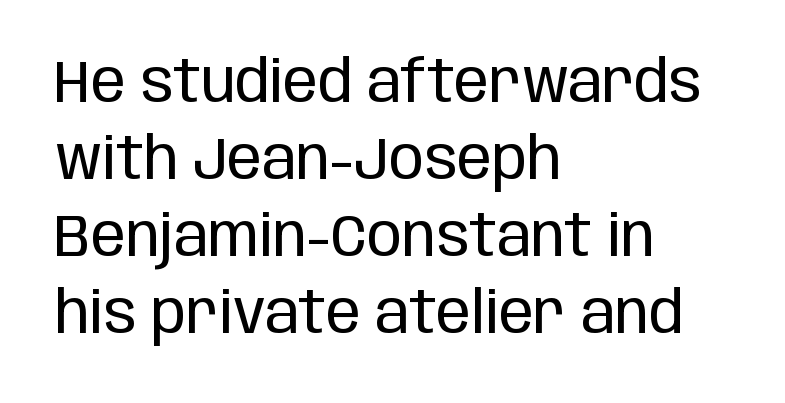
To sum up the face: it is a sans, with no serifs. Horizontal alignment here is leftward, the default for most running prose. The typesetting does not lean heavy: it is not bold. A typesetter would call this leading conventional body-copy spacing.
